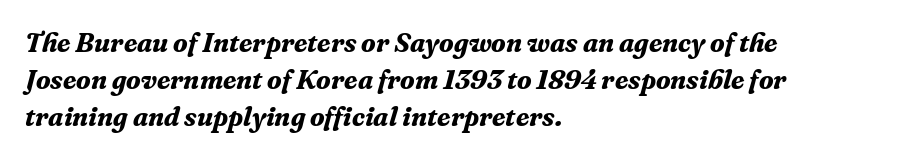
{"italic": "yes", "lean": "right", "slant_degrees": 16, "bold": "yes", "underline": "no", "align": "left", "line_spacing": "normal", "line_spacing_ratio": 1.37, "letter_spacing": "normal", "letter_spacing_em": 0.0, "glyph_px": 27}
